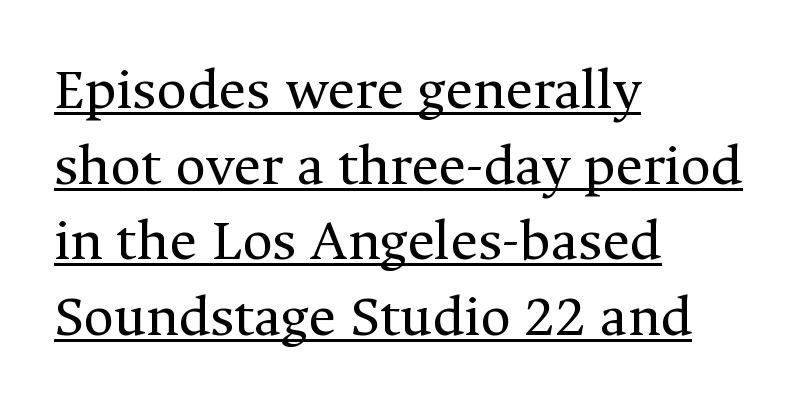
Q: Is the text bold? A: No.
Q: Is the text italic (slanted)? A: No, it is upright.
Q: Is the typeface a serif or a sans-serif typeface? A: Serif.
Q: Is the text underlined? A: Yes.
Q: How is the paragraph aligned? A: Left-aligned.
Q: Is the spacing between letters normal or unusually wide? A: Normal.
Q: Is the spacing between lines tight, normal or loose? A: Normal.
Q: Width (condensed, normal, or wide)? A: Normal.
Q: Stroke contrast? A: Medium.
Q: x-height? A: Medium.
Q: Monospaced? A: No.
